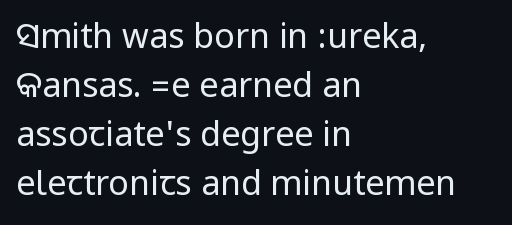
{"serif": "no", "italic": "no", "bold": "no", "weight": "regular", "width": "condensed", "stroke_contrast": "low", "underline": "no", "align": "left", "line_spacing": "normal", "line_spacing_ratio": 1.44, "letter_spacing": "normal", "letter_spacing_em": 0.0, "glyph_px": 34}
